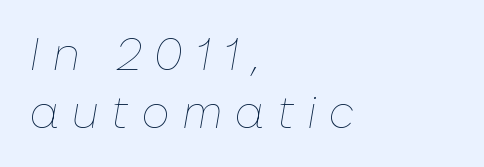
The image shows 45 px thin type, italic (leaning right); set left-aligned, normal line spacing (1.3x), unusually wide letter spacing (+0.27 em), not underlined; low stroke contrast and a medium x-height.
